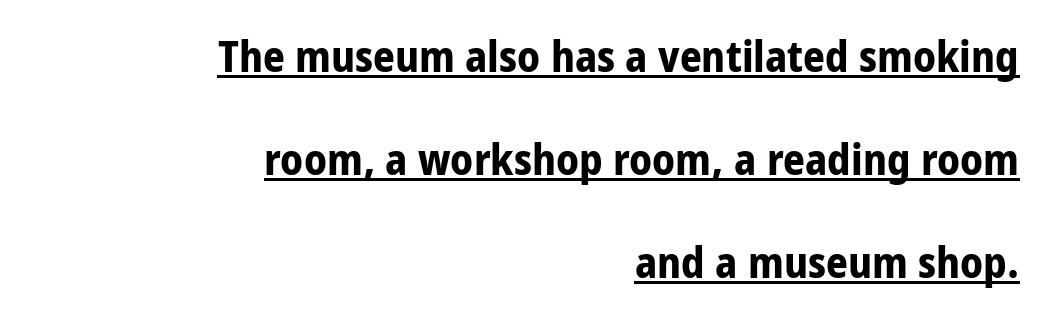
Q: Is the text bold? A: Yes.
Q: Is the text italic (slanted)? A: No, it is upright.
Q: Is the typeface a serif or a sans-serif typeface? A: Sans-serif.
Q: Is the text underlined? A: Yes.
Q: How is the paragraph aligned? A: Right-aligned.
Q: Is the spacing between letters normal or unusually wide? A: Normal.
Q: Is the spacing between lines tight, normal or loose? A: Loose.
Q: Width (condensed, normal, or wide)? A: Normal.
Q: Stroke contrast? A: Low.
Q: x-height? A: Medium.
Q: Monospaced? A: No.
